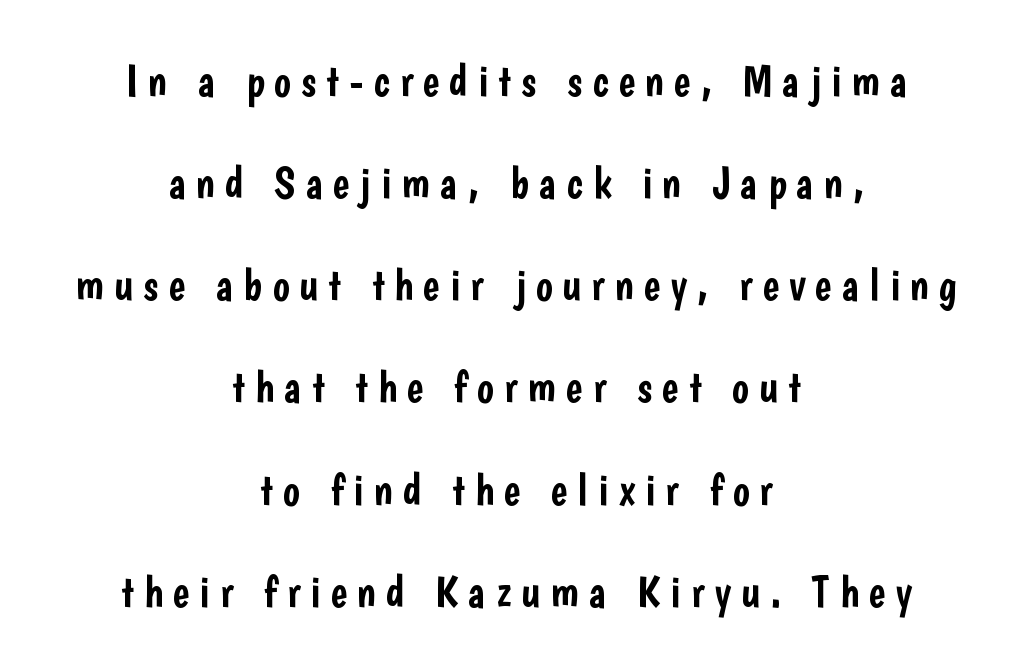
Q: Is the text italic (slanted)? A: No, it is upright.
Q: Is the typeface a serif or a sans-serif typeface? A: Sans-serif.
Q: Is the text underlined? A: No.
Q: How is the paragraph aligned? A: Centered.
Q: Is the spacing between letters normal or unusually wide? A: Unusually wide.
Q: Is the spacing between lines tight, normal or loose? A: Loose.
Q: Width (condensed, normal, or wide)? A: Condensed.
Q: Stroke contrast? A: Low.
Q: x-height? A: Medium.
Q: Monospaced? A: No.
